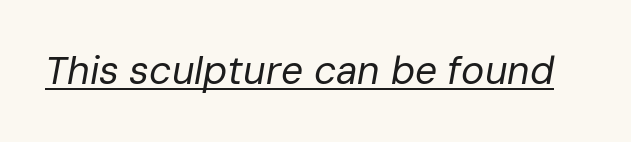
{"italic": "yes", "lean": "right", "slant_degrees": 10, "bold": "no", "weight": "regular", "width": "normal", "stroke_contrast": "low", "x_height": "medium", "monospaced": "no", "underline": "yes", "letter_spacing": "normal", "letter_spacing_em": 0.0, "glyph_px": 39}
